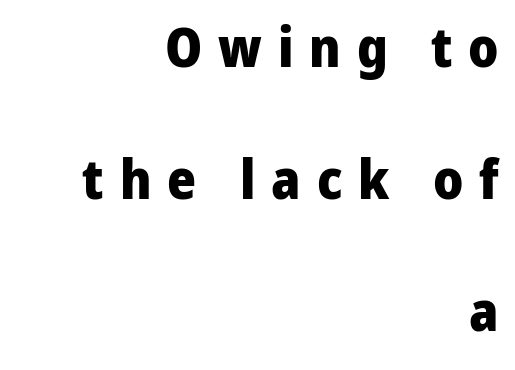
{"serif": "no", "italic": "no", "bold": "yes", "weight": "heavy", "width": "normal", "stroke_contrast": "low", "x_height": "medium", "monospaced": "no", "underline": "no", "align": "right", "line_spacing": "loose", "line_spacing_ratio": 2.4, "letter_spacing": "wide", "letter_spacing_em": 0.29, "glyph_px": 55}
